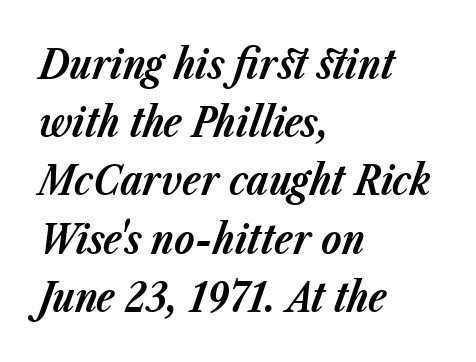
The image shows 41 px bold type, italic (leaning right); set left-aligned, normal line spacing (1.42x), normal letter spacing, not underlined; low stroke contrast and a medium x-height.
